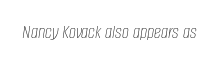
Q: Is the text bold? A: No.
Q: Is the text italic (slanted)? A: Yes, it leans right by about 8 degrees.
Q: Is the text underlined? A: No.
Q: Is the spacing between letters normal or unusually wide? A: Normal.
